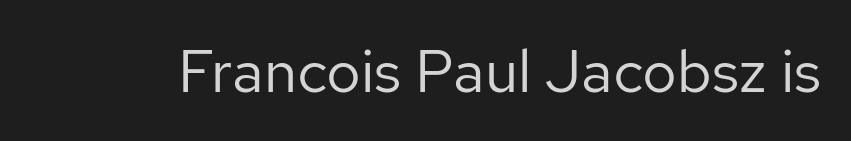
Characters remain perfectly vertical along every line. Bold? No — there's no thickening of the strokes. Serifs: no, the terminals of the letterforms are clean. Here the designer chose a conventional face with non-uniform glyph widths. Clear beneath every line of the passage.
